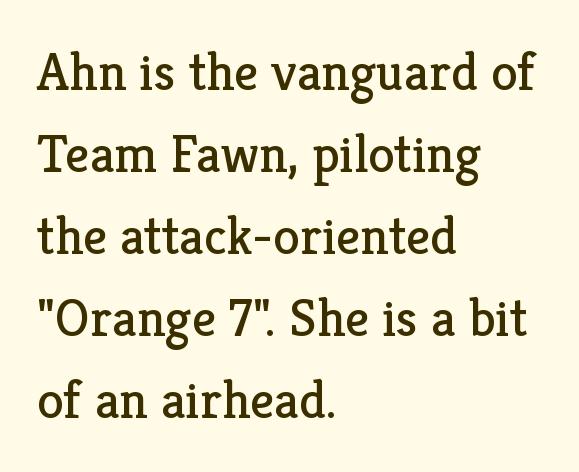
The image shows 54 px regular-weight serif type, upright; set left-aligned, normal line spacing (1.52x), normal letter spacing, not underlined; low stroke contrast and a medium x-height.
